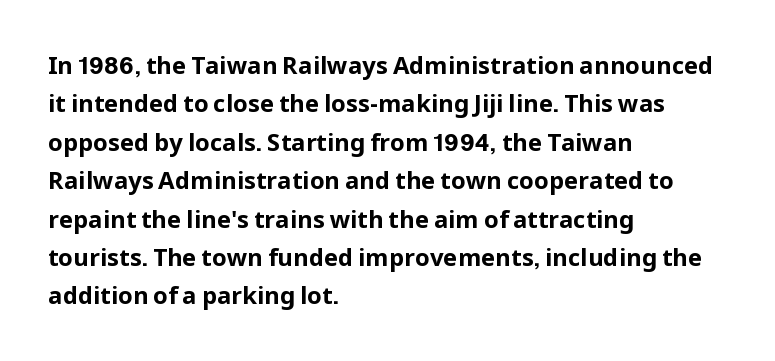
{"italic": "no", "bold": "yes", "underline": "no", "align": "left", "line_spacing": "normal", "line_spacing_ratio": 1.6, "letter_spacing": "normal", "letter_spacing_em": 0.0, "glyph_px": 24}
